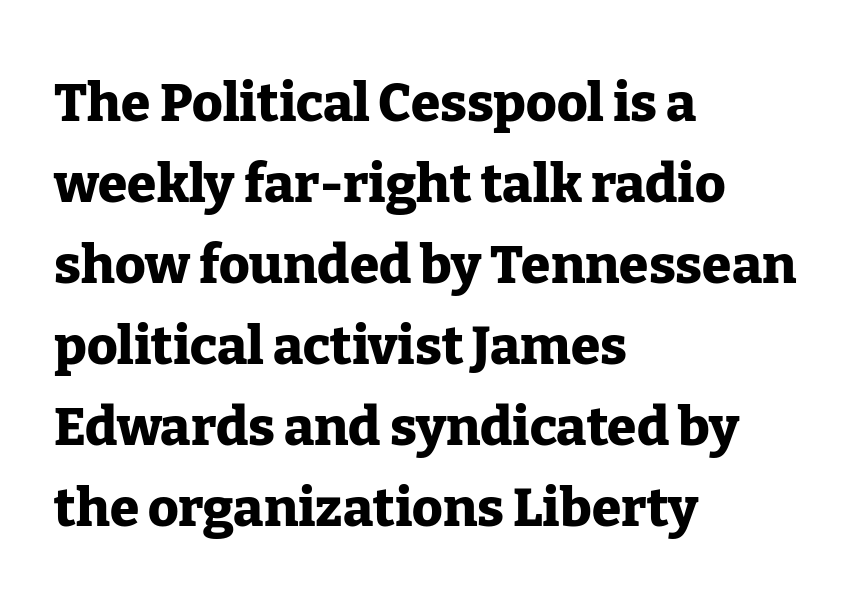
{"serif": "yes", "italic": "no", "bold": "yes", "weight": "heavy", "width": "normal", "stroke_contrast": "low", "x_height": "medium", "monospaced": "no", "underline": "no", "align": "left", "line_spacing": "normal", "line_spacing_ratio": 1.53, "letter_spacing": "normal", "letter_spacing_em": 0.0, "glyph_px": 53}
